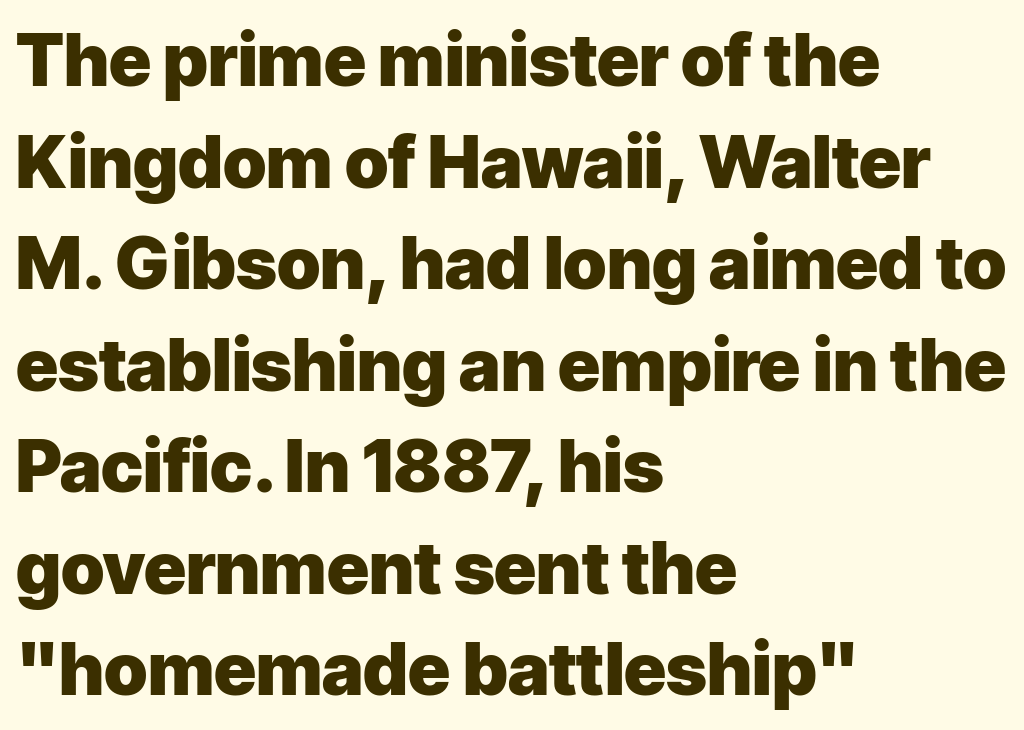
{"serif": "no", "italic": "no", "bold": "yes", "weight": "heavy", "width": "normal", "stroke_contrast": "low", "x_height": "medium", "monospaced": "no", "underline": "no", "align": "left", "line_spacing": "normal", "line_spacing_ratio": 1.41, "letter_spacing": "normal", "letter_spacing_em": 0.0, "glyph_px": 72}
